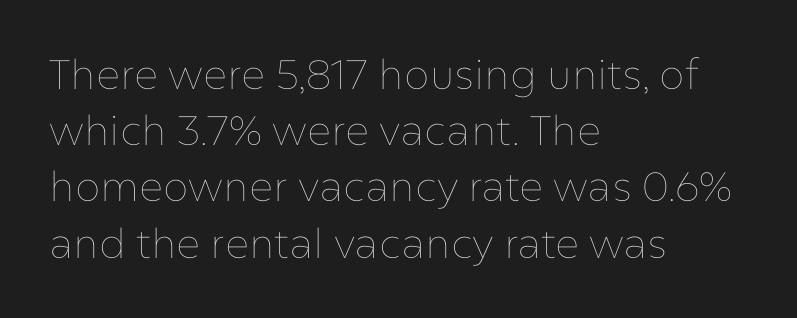
This sample has the flowing, uneven cadence of proportional lettering. The specimen reads as upright at a glance. Vertical stems look standard width or narrower in stroke. Spacing between characters is what you'd get straight out of the box. Short and long lines alike share a common starting point at left.
